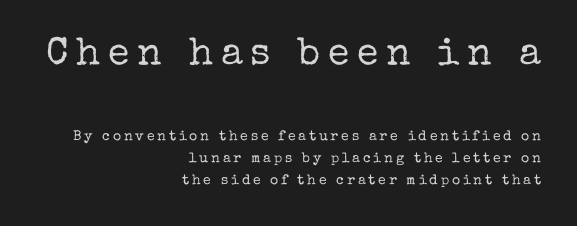
{"serif": "yes", "italic": "no", "bold": "no", "weight": "regular", "width": "normal", "stroke_contrast": "low", "x_height": "medium", "monospaced": "no", "underline": "no", "align": "right", "line_spacing": "normal", "line_spacing_ratio": 1.6, "letter_spacing": "wide", "letter_spacing_em": 0.2, "larger_block": "first", "size_ratio": 2.79, "glyph_px": 39}
